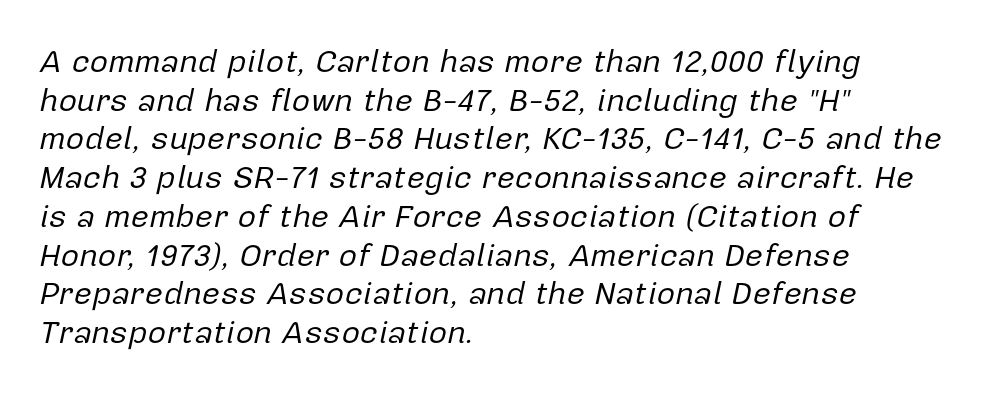
Q: Is the text bold? A: No.
Q: Is the text italic (slanted)? A: Yes, it leans right by about 12 degrees.
Q: Is the text underlined? A: No.
Q: How is the paragraph aligned? A: Left-aligned.
Q: Is the spacing between letters normal or unusually wide? A: Normal.
Q: Width (condensed, normal, or wide)? A: Normal.
Q: Stroke contrast? A: Low.
Q: x-height? A: Medium.
Q: Monospaced? A: No.
